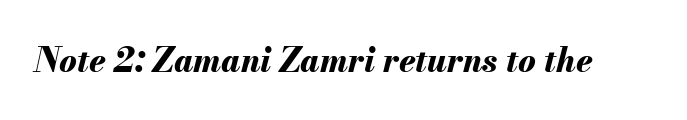
The image shows 33 px bold type, italic (leaning right); set normal letter spacing, not underlined; medium stroke contrast and a small x-height.
